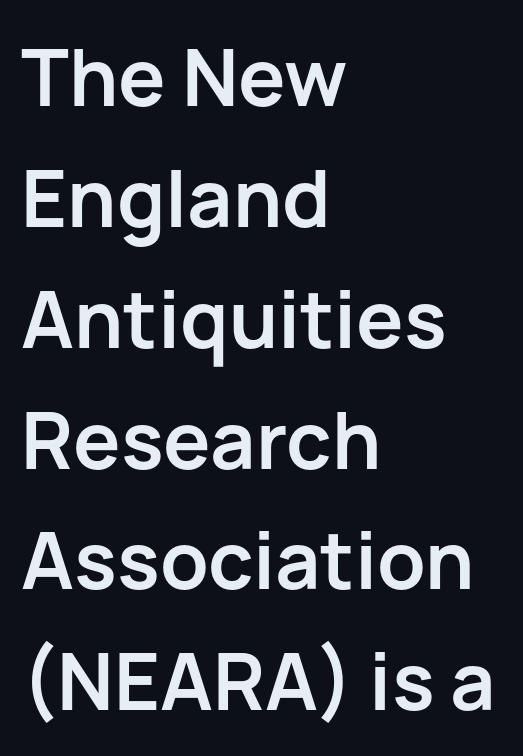
{"serif": "no", "italic": "no", "bold": "yes", "weight": "semibold", "width": "normal", "stroke_contrast": "low", "x_height": "medium", "monospaced": "no", "underline": "no", "align": "left", "line_spacing": "normal", "line_spacing_ratio": 1.53, "letter_spacing": "normal", "letter_spacing_em": 0.0, "glyph_px": 79}
